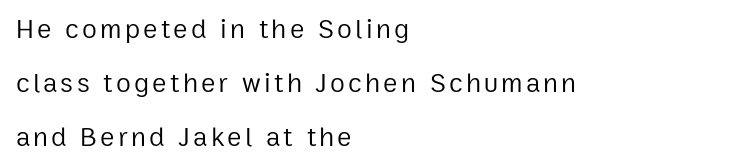
Q: Is the text bold? A: No.
Q: Is the text italic (slanted)? A: No, it is upright.
Q: Is the text underlined? A: No.
Q: How is the paragraph aligned? A: Left-aligned.
Q: Is the spacing between lines tight, normal or loose? A: Loose.
